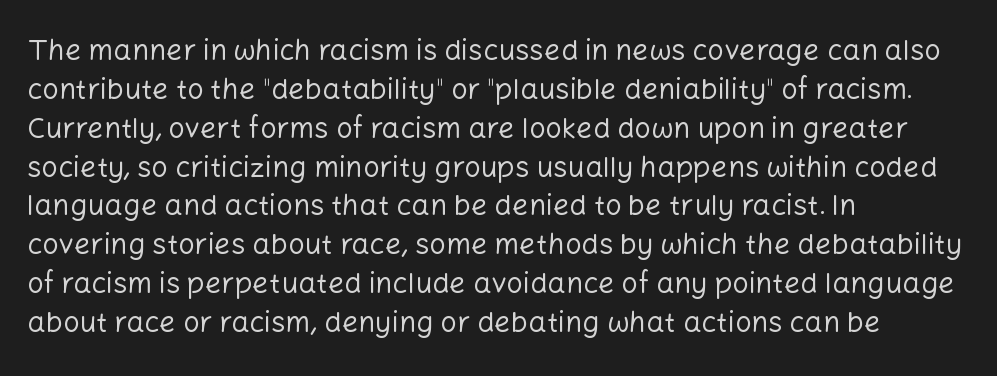
Q: Is the text bold? A: No.
Q: Is the text italic (slanted)? A: No, it is upright.
Q: Is the typeface a serif or a sans-serif typeface? A: Sans-serif.
Q: Is the text underlined? A: No.
Q: How is the paragraph aligned? A: Left-aligned.
Q: Is the spacing between letters normal or unusually wide? A: Normal.
Q: Is the spacing between lines tight, normal or loose? A: Normal.
Q: Width (condensed, normal, or wide)? A: Normal.
Q: Stroke contrast? A: Low.
Q: x-height? A: Medium.
Q: Monospaced? A: No.
